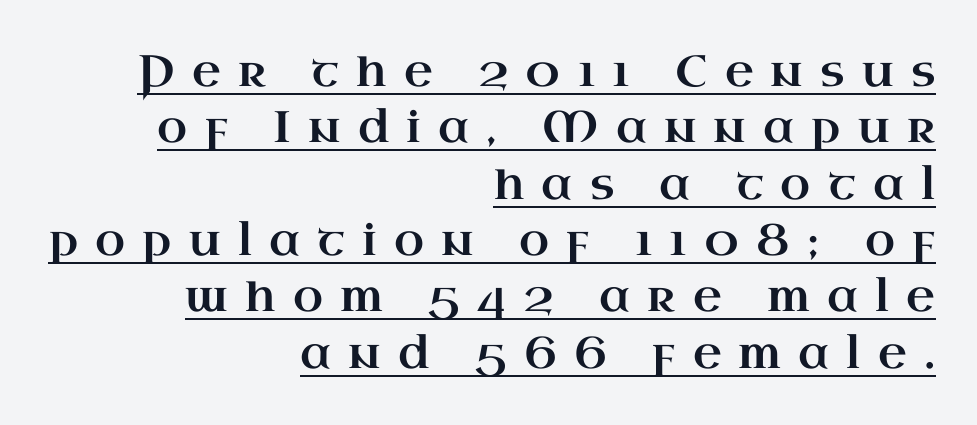
The image shows 44 px wide serif type, upright; set right-aligned, normal line spacing (1.28x), unusually wide letter spacing (+0.39 em), underlined; high stroke contrast and a small x-height.
